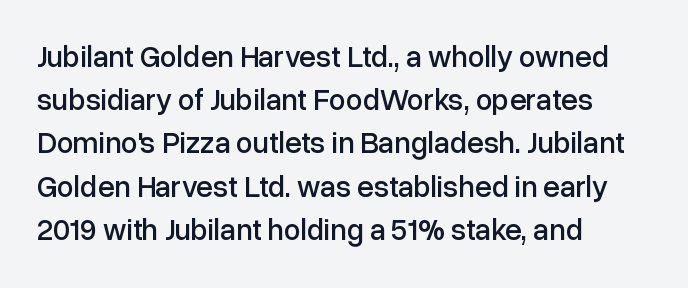
Q: Is the text italic (slanted)? A: No, it is upright.
Q: Is the typeface a serif or a sans-serif typeface? A: Sans-serif.
Q: Is the text underlined? A: No.
Q: How is the paragraph aligned? A: Left-aligned.
Q: Is the spacing between letters normal or unusually wide? A: Normal.
Q: Is the spacing between lines tight, normal or loose? A: Normal.
Q: Width (condensed, normal, or wide)? A: Normal.
Q: Stroke contrast? A: Low.
Q: x-height? A: Medium.
Q: Monospaced? A: No.
